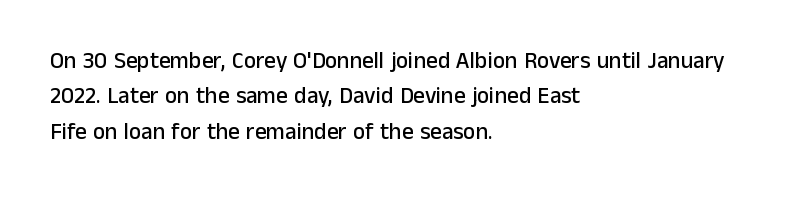
Nope, not italic — everything's standing straight. Words appear dense and cohesive because spacing is normal. The baseline area is clear. These lines sit exactly where default settings would place them. The compositor pushed each line to the left boundary.
